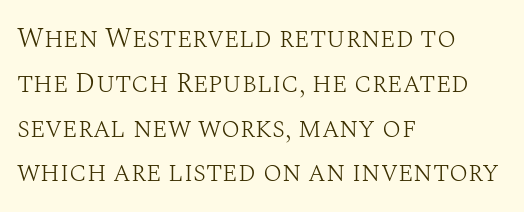
Heft: none added — not bold. Look at the tracking — it's just the regular setting, nothing added. Caption: multi-line text, flush left, ragged right. The strip under each line holds only bare page. A roman cut, with each character standing at attention. The font family rendered here belongs to the serif group.
